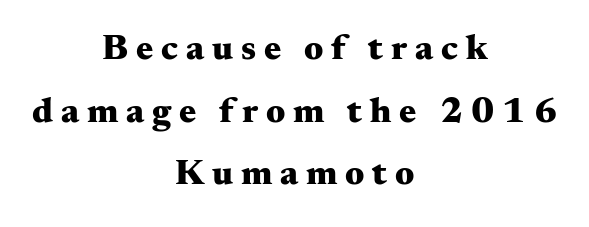
{"serif": "yes", "italic": "no", "bold": "yes", "weight": "heavy", "width": "wide", "stroke_contrast": "medium", "x_height": "small", "monospaced": "no", "underline": "no", "align": "center", "line_spacing_ratio": 1.74, "letter_spacing": "wide", "letter_spacing_em": 0.22, "glyph_px": 36}
